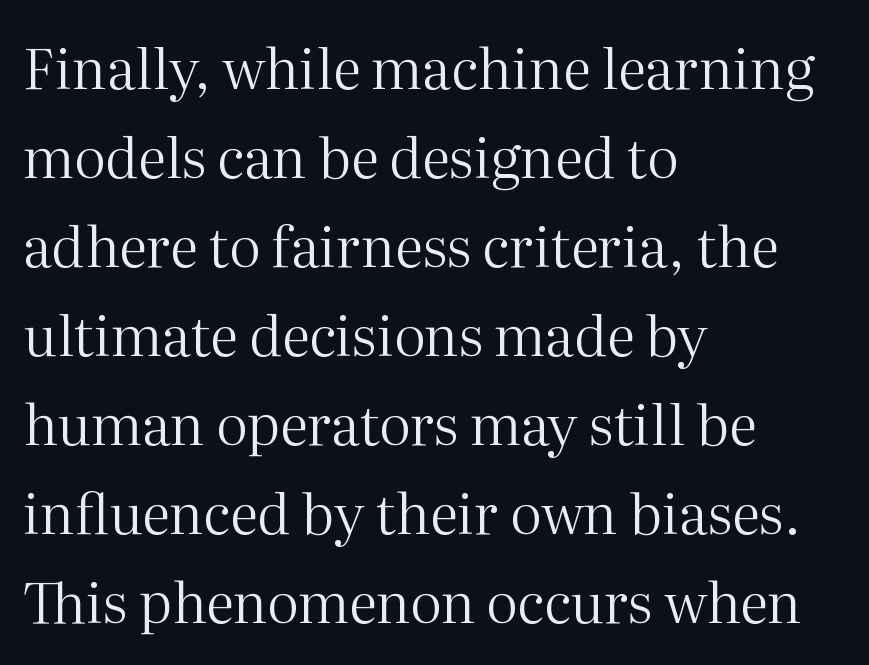
Rule under the text: the space is simply empty. The line texture is even and compact thanks to regular tracking. Each letter keeps its own natural width here, so spacing adapts to shape. Stems here are at most as thick as an everyday book face. Are there feet on the stems? There are — it's a serif.
